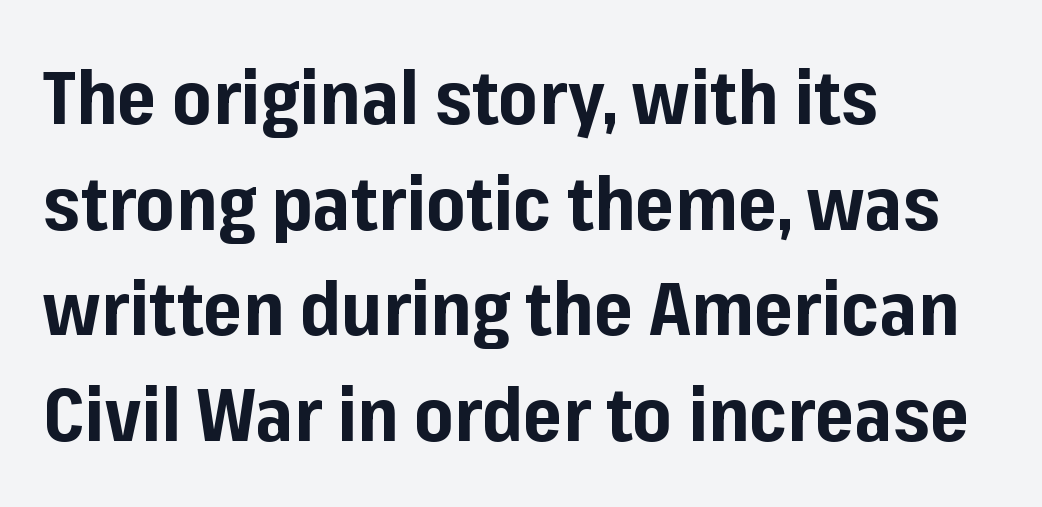
Q: Is the text bold? A: Yes.
Q: Is the text italic (slanted)? A: No, it is upright.
Q: Is the typeface a serif or a sans-serif typeface? A: Sans-serif.
Q: Is the text underlined? A: No.
Q: How is the paragraph aligned? A: Left-aligned.
Q: Is the spacing between letters normal or unusually wide? A: Normal.
Q: Is the spacing between lines tight, normal or loose? A: Normal.
Q: Width (condensed, normal, or wide)? A: Normal.
Q: Stroke contrast? A: Low.
Q: x-height? A: Medium.
Q: Monospaced? A: No.
